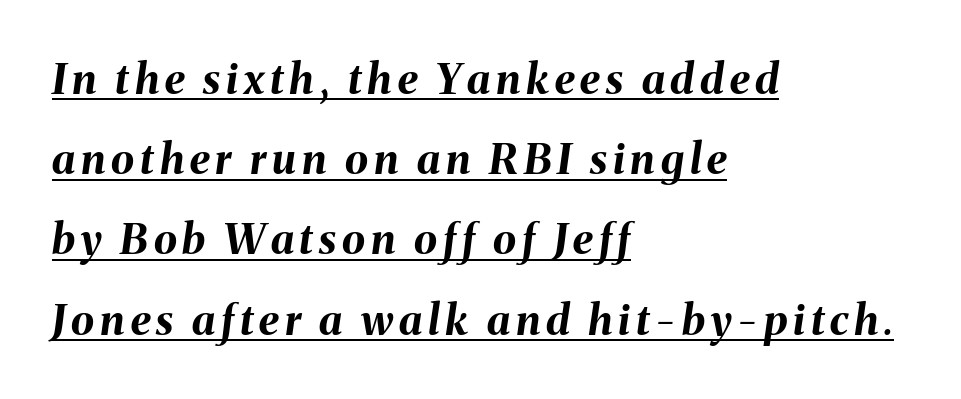
The image shows 42 px bold type, italic (leaning right); set left-aligned, loose line spacing (1.91x), underlined; medium stroke contrast and a medium x-height.
